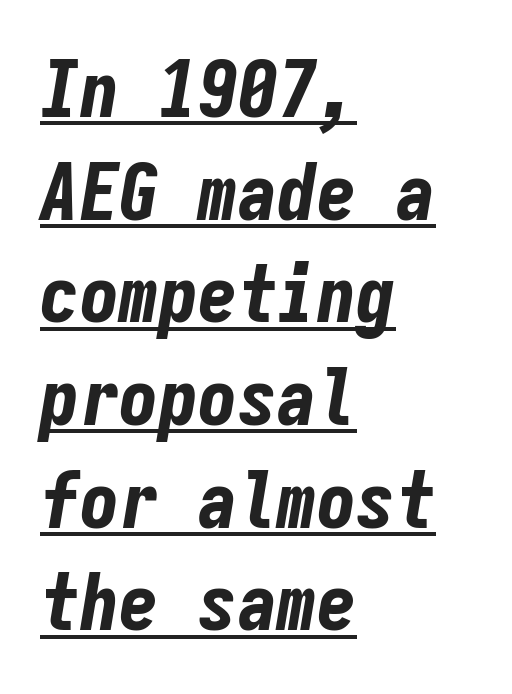
{"italic": "yes", "lean": "right", "slant_degrees": 9, "bold": "yes", "weight": "bold", "width": "condensed", "stroke_contrast": "low", "x_height": "medium", "monospaced": "yes", "underline": "yes", "align": "left", "line_spacing": "normal", "line_spacing_ratio": 1.3, "letter_spacing": "normal", "letter_spacing_em": 0.0, "glyph_px": 79}
